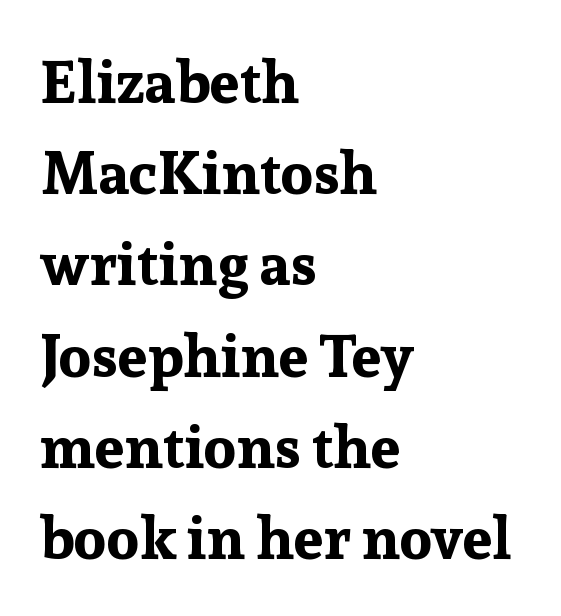
The image shows 60 px bold serif type, upright; set left-aligned, normal line spacing (1.52x), normal letter spacing, not underlined; low stroke contrast and a medium x-height.
